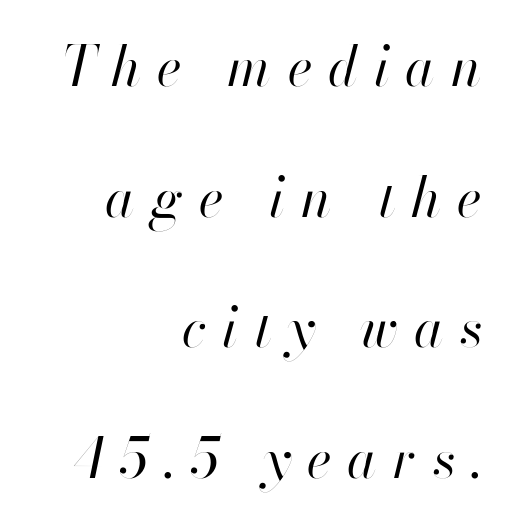
{"italic": "yes", "lean": "right", "slant_degrees": 13, "bold": "no", "weight": "regular", "width": "normal", "stroke_contrast": "high", "x_height": "small", "monospaced": "no", "underline": "no", "align": "right", "line_spacing": "loose", "line_spacing_ratio": 2.42, "letter_spacing": "wide", "letter_spacing_em": 0.3, "glyph_px": 54}
